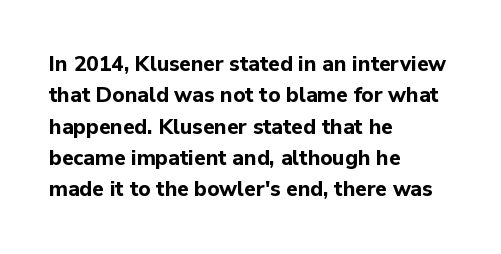
The image shows 21 px bold type, upright; set left-aligned, normal line spacing (1.49x), normal letter spacing, not underlined.
